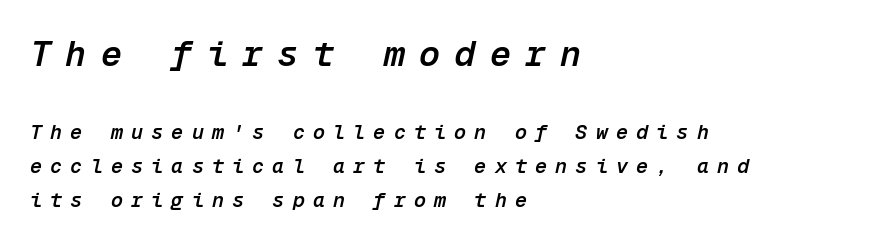
{"italic": "yes", "lean": "right", "slant_degrees": 12, "bold": "semi", "weight": "semibold", "width": "normal", "stroke_contrast": "low", "x_height": "medium", "monospaced": "yes", "underline": "no", "align": "left", "line_spacing_ratio": 1.71, "letter_spacing": "wide", "letter_spacing_em": 0.41, "larger_block": "first", "size_ratio": 1.75, "glyph_px": 35}
